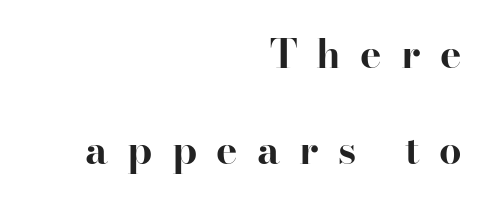
{"serif": "yes", "italic": "no", "bold": "yes", "weight": "bold", "width": "normal", "stroke_contrast": "high", "x_height": "small", "monospaced": "no", "underline": "no", "align": "right", "line_spacing": "loose", "line_spacing_ratio": 2.4, "letter_spacing": "wide", "letter_spacing_em": 0.48, "glyph_px": 40}
